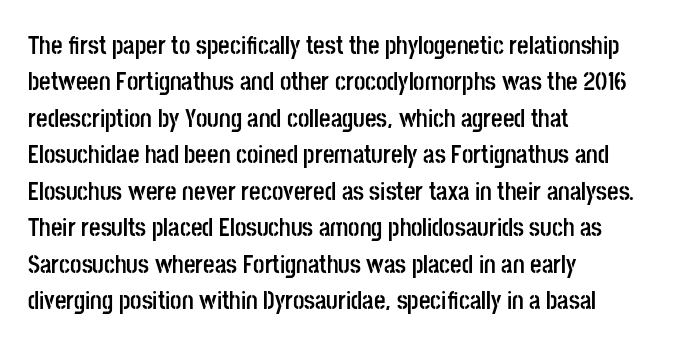
The letters are bold, with thick, heavy strokes. If you measured baseline to baseline, you'd find a middling distance. Posture: straight, roman, zero tilt. No word sits above an underline.
